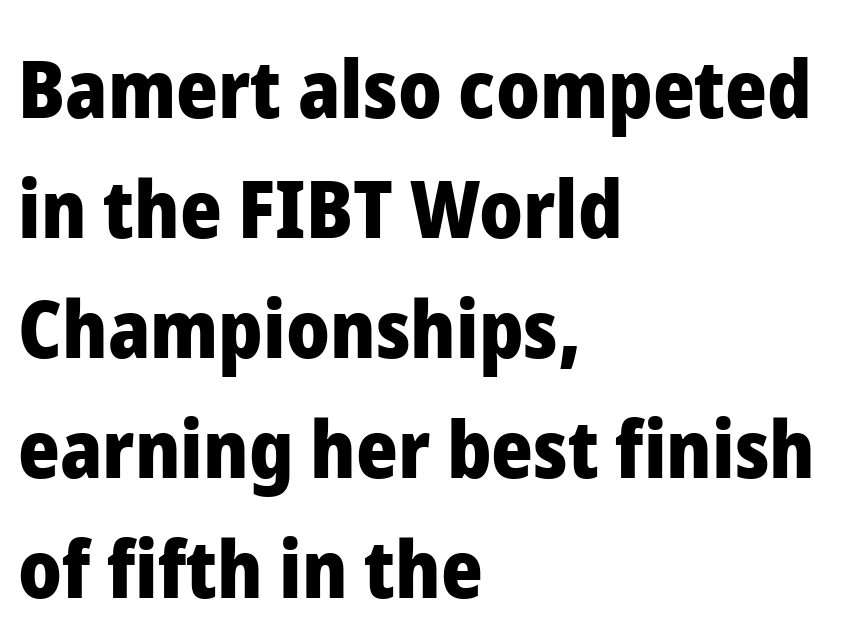
Reading down the block, your eye returns to a fixed left position each line. Regular leading. The string is rendered with underlining switched off. Looks like regular typesetting: each glyph gets only the width it needs. No italicization has been applied; the sample stays upright.
